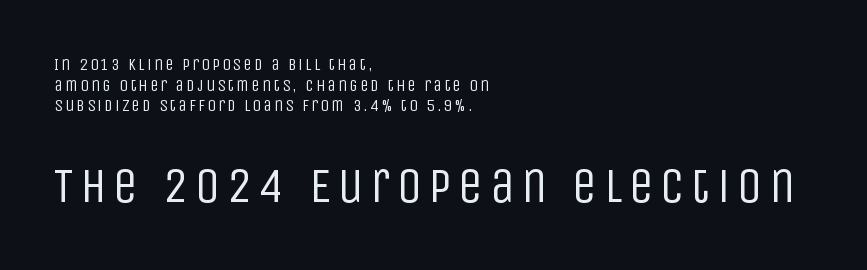
The strokes carry an ordinary text weight at most. Spacing verdict: proportional, widths tailored to each character. Quick note: underline off. In CSS terms this would be text-align: left. Here the second block reads like a headline and the first like body copy. Look at the bottom of the vertical strokes: they stop flat, with no serifs.
